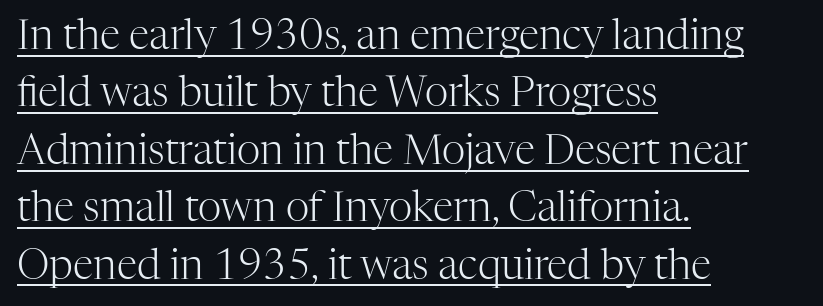
Q: Is the text bold? A: No.
Q: Is the text italic (slanted)? A: No, it is upright.
Q: Is the typeface a serif or a sans-serif typeface? A: Serif.
Q: Is the text underlined? A: Yes.
Q: How is the paragraph aligned? A: Left-aligned.
Q: Is the spacing between letters normal or unusually wide? A: Normal.
Q: Is the spacing between lines tight, normal or loose? A: Normal.
Q: Width (condensed, normal, or wide)? A: Normal.
Q: Stroke contrast? A: High.
Q: x-height? A: Medium.
Q: Monospaced? A: No.
